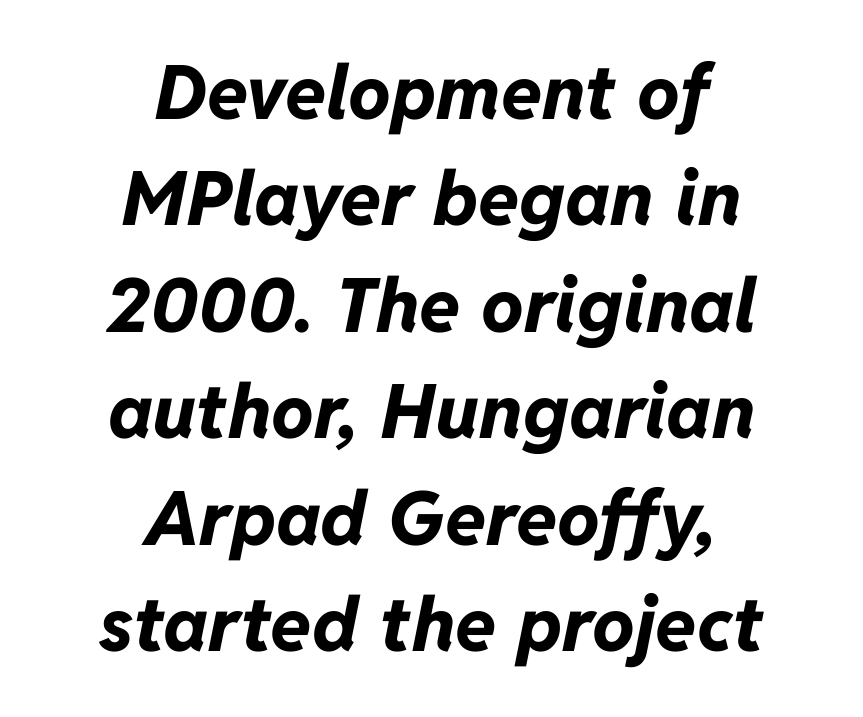
The image shows 75 px bold type, italic (leaning right); set centered, normal line spacing (1.42x), normal letter spacing, not underlined; low stroke contrast and a medium x-height.
